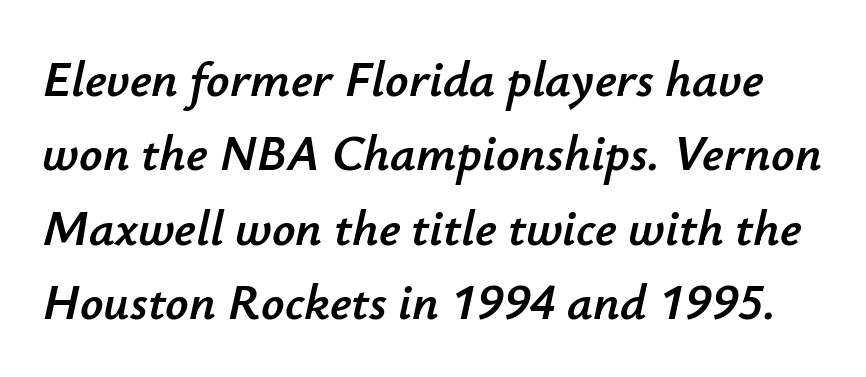
The passage shown has conventional tracking throughout. The vertical gap from one line to the next is medium. Note the varied advance widths — an 'i' is clearly narrower than an 'm'. The rendering applies a slant to the glyphs. Bare-footed words on every line.
